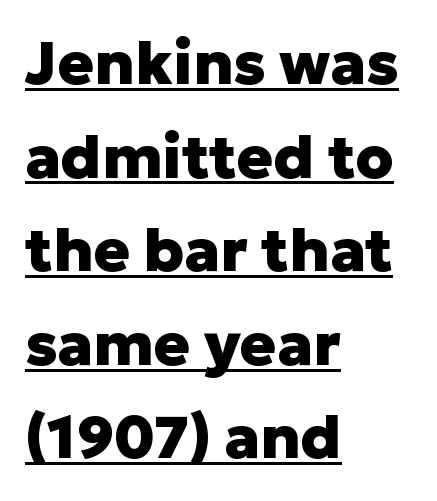
What kind of face is this? One without serifs — a sans. Summary of vertical rhythm: regular, with standard interline spacing. The letters sit at their default tracking, neither squeezed nor spread. You'd pick this weight for a headline — it's a proper bold. The rendering uses natural spacing where letterforms have individual widths. The font's upright variant was chosen for this text.
